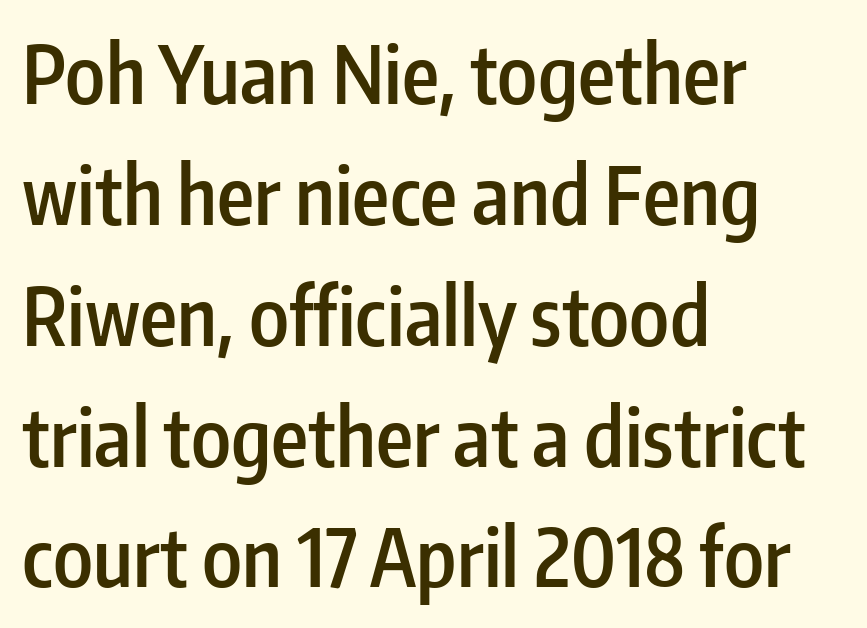
The tracking reads as untouched default to a designer's eye. Does the copy run flush right? No — it runs flush left. This is roman type, the default non-slanted kind. This is the in-between weight designers call semibold or demi. This sample has the flowing, uneven cadence of proportional lettering.
